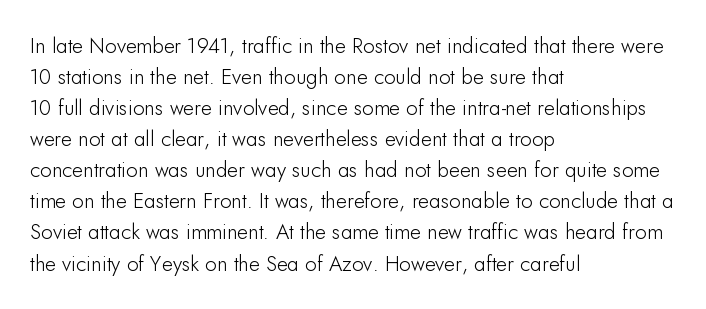
The image shows 21 px text type, upright; set left-aligned, normal line spacing (1.48x), normal letter spacing, not underlined.
